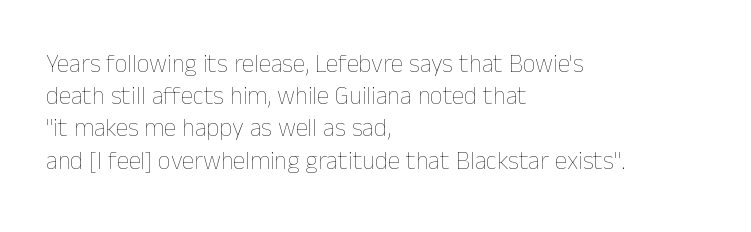
These lines keep a tight, regular rhythm from letter to letter. This sample is left-justified, so line endings fall wherever the words run out. The space between consecutive lines is moderate. Do the letters lean? They stand straight. The passage shown is not underscored anywhere. Stems and bowls with no extra thickness — not bold.
